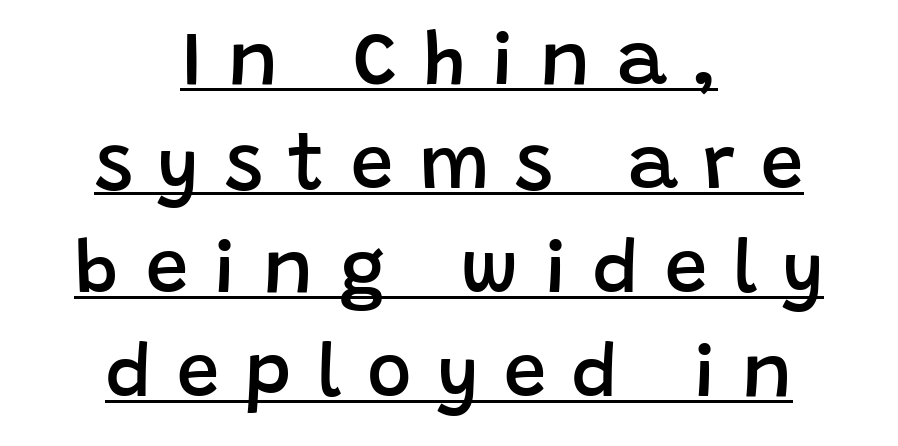
Observe the absence of serifs on each vertical stroke in this sample. The passage shown is typed in a proportional face where columns would drift. A centered setting, common on invitations and titles, is used for this passage. In terms of posture, this sample is upright. The face used here appears with an underline applied.
